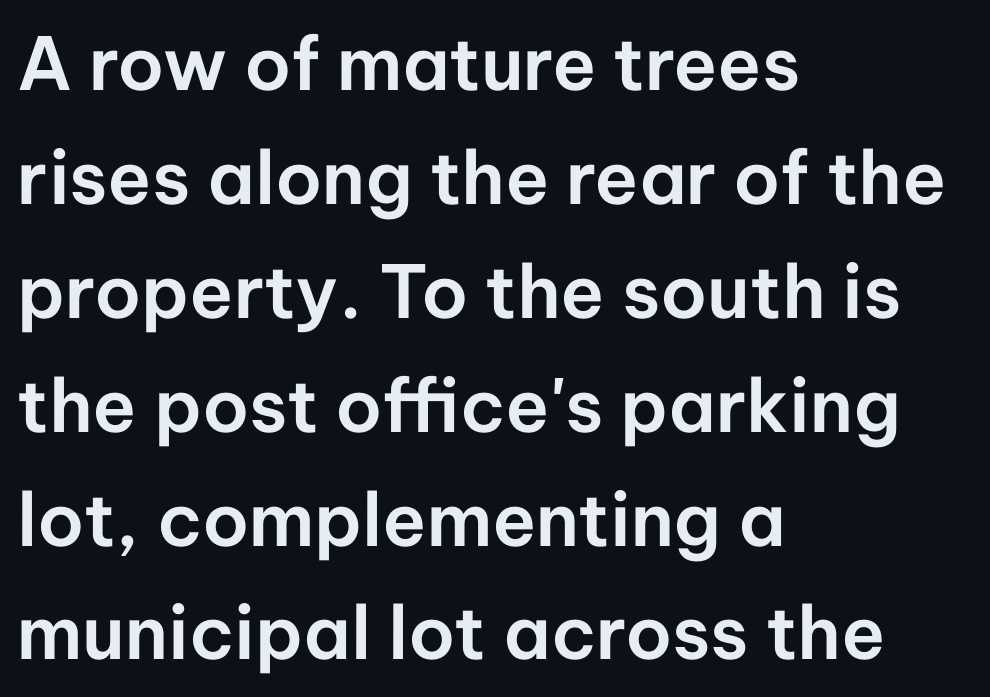
{"serif": "no", "italic": "no", "width": "normal", "stroke_contrast": "low", "x_height": "medium", "monospaced": "no", "underline": "no", "align": "left", "line_spacing": "normal", "line_spacing_ratio": 1.56, "letter_spacing": "normal", "letter_spacing_em": 0.0, "glyph_px": 73}
